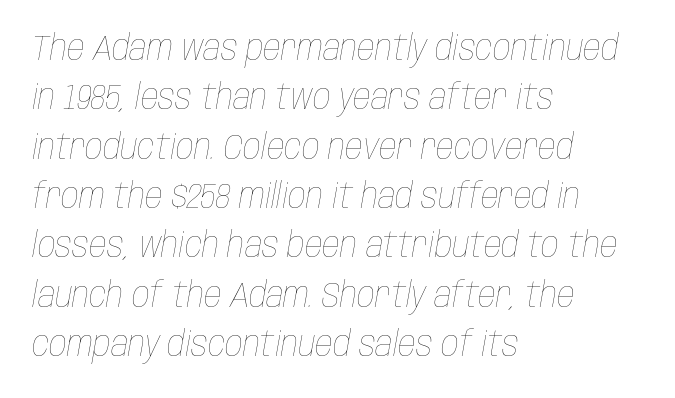
Q: Is the text bold? A: No.
Q: Is the text italic (slanted)? A: Yes, it leans right by about 10 degrees.
Q: Is the text underlined? A: No.
Q: How is the paragraph aligned? A: Left-aligned.
Q: Is the spacing between letters normal or unusually wide? A: Normal.
Q: Is the spacing between lines tight, normal or loose? A: Normal.
Q: Width (condensed, normal, or wide)? A: Condensed.
Q: Stroke contrast? A: Low.
Q: x-height? A: Large.
Q: Monospaced? A: No.
